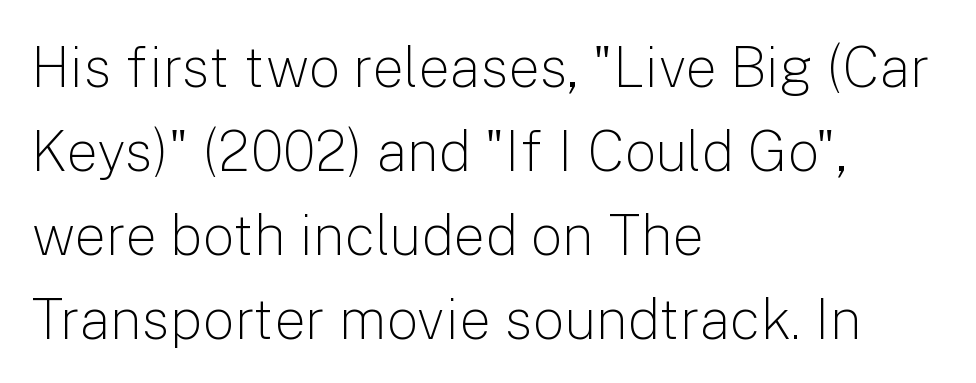
Q: Is the text bold? A: No.
Q: Is the text italic (slanted)? A: No, it is upright.
Q: Is the typeface a serif or a sans-serif typeface? A: Sans-serif.
Q: Is the text underlined? A: No.
Q: How is the paragraph aligned? A: Left-aligned.
Q: Is the spacing between letters normal or unusually wide? A: Normal.
Q: Is the spacing between lines tight, normal or loose? A: Normal.
Q: Width (condensed, normal, or wide)? A: Normal.
Q: Stroke contrast? A: Low.
Q: x-height? A: Medium.
Q: Monospaced? A: No.
